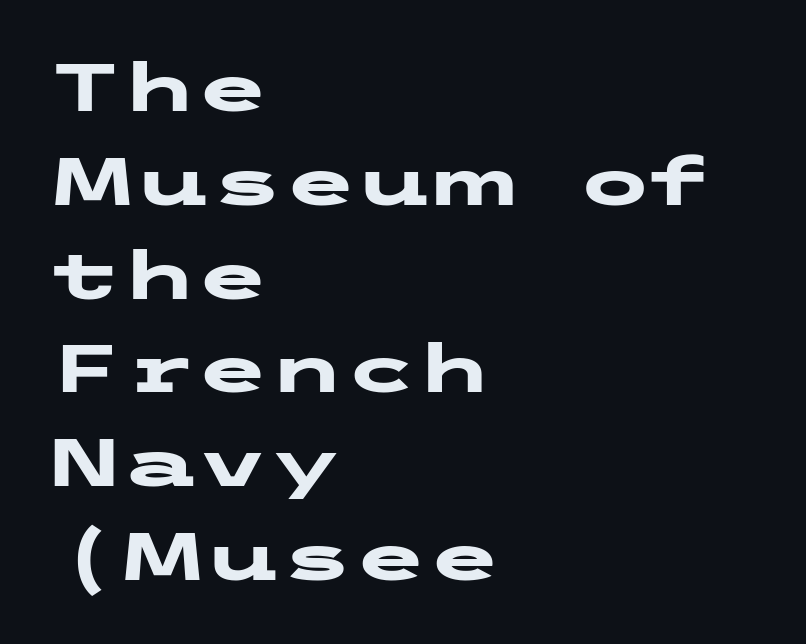
The image shows 67 px heavy, wide sans-serif type, upright; set left-aligned, normal line spacing (1.4x), normal letter spacing, not underlined; low stroke contrast and a medium x-height.
